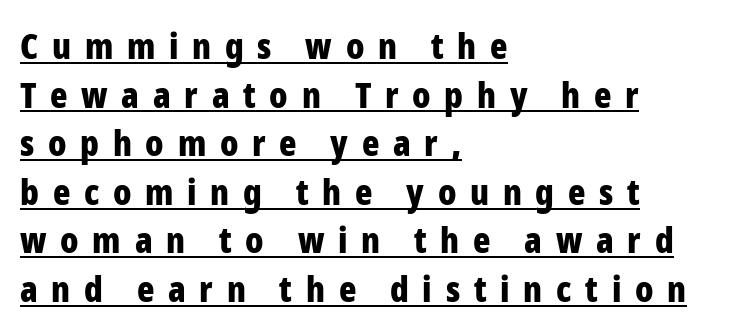
Character widths vary here, with narrow letters taking less room than wide ones. Grotesque or geometric, the face here clearly has no serifs. Compared with a centered layout, this one pins lines to the left instead. Characters remain perfectly vertical along every line.
